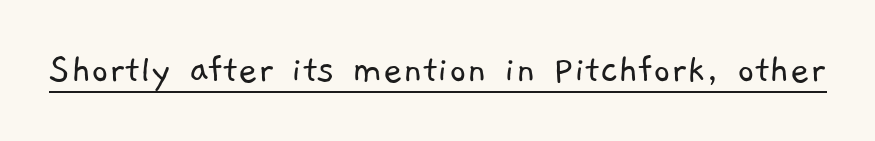
{"serif": "no", "bold": "no", "weight": "light", "width": "normal", "stroke_contrast": "low", "x_height": "medium", "monospaced": "no", "underline": "yes", "letter_spacing": "normal", "letter_spacing_em": 0.0, "glyph_px": 42}
